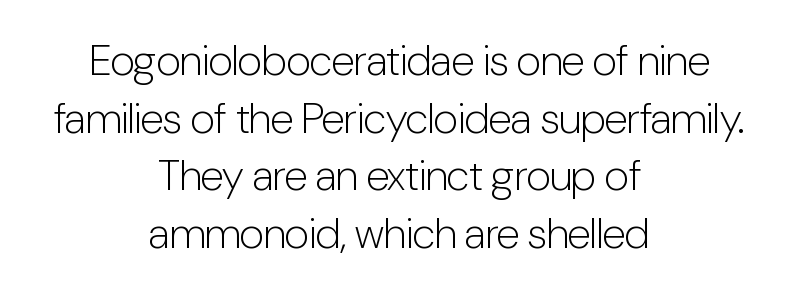
Is this a heavy cut? Hardly; it is regular or lighter. This rendering leaves character spacing at its baseline value. In terms of letterform style, serifs are entirely absent. Normally led — the rows are evenly, conventionally spaced. Only glyphs here, with clear space below each row. One-word summary of the alignment: center.
